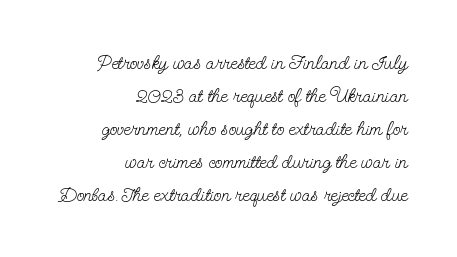
{"bold": "no", "underline": "no", "align": "right", "line_spacing": "normal", "line_spacing_ratio": 1.65, "letter_spacing": "normal", "letter_spacing_em": 0.0, "glyph_px": 20}
